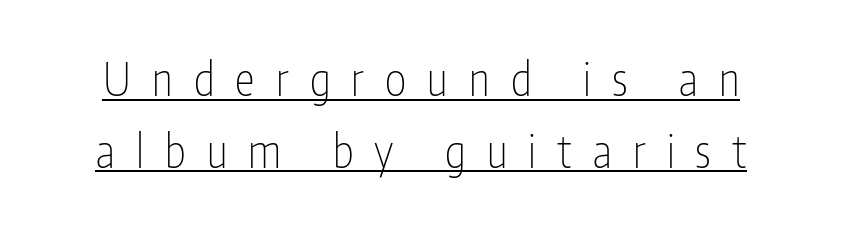
Q: Is the text bold? A: No.
Q: Is the text italic (slanted)? A: No, it is upright.
Q: Is the typeface a serif or a sans-serif typeface? A: Sans-serif.
Q: Is the text underlined? A: Yes.
Q: Is the spacing between letters normal or unusually wide? A: Unusually wide.
Q: Is the spacing between lines tight, normal or loose? A: Normal.
Q: Width (condensed, normal, or wide)? A: Condensed.
Q: Stroke contrast? A: Low.
Q: x-height? A: Medium.
Q: Monospaced? A: No.
